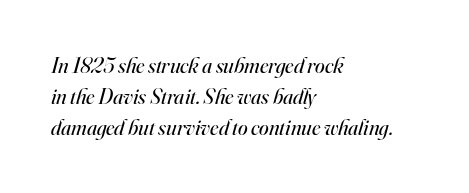
The image shows 22 px text type, italic (leaning right); set left-aligned, normal line spacing (1.42x), normal letter spacing, not underlined.
